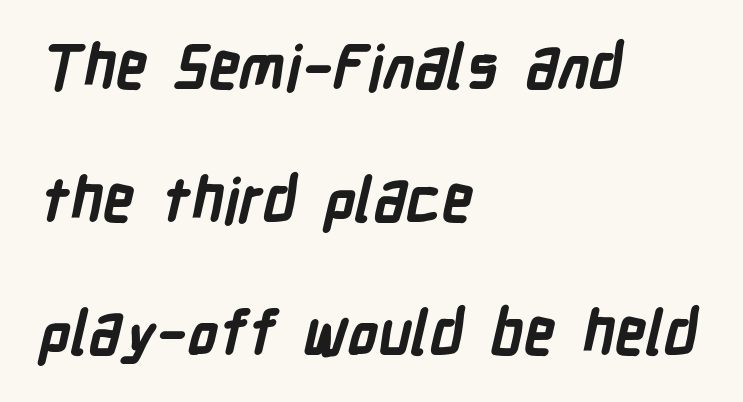
{"serif": "no", "bold": "yes", "weight": "bold", "width": "condensed", "stroke_contrast": "low", "x_height": "medium", "monospaced": "no", "underline": "no", "align": "left", "line_spacing": "loose", "line_spacing_ratio": 2.18, "letter_spacing": "normal", "letter_spacing_em": 0.0, "glyph_px": 61}
